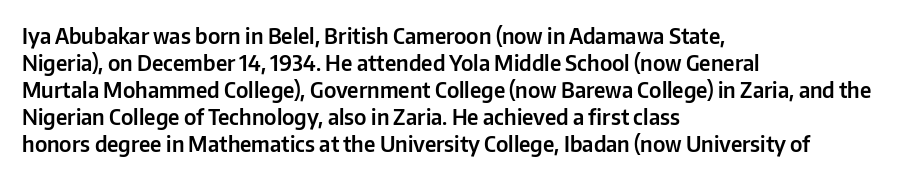
Q: Is the text italic (slanted)? A: No, it is upright.
Q: Is the text underlined? A: No.
Q: How is the paragraph aligned? A: Left-aligned.
Q: Is the spacing between letters normal or unusually wide? A: Normal.
Q: Is the spacing between lines tight, normal or loose? A: Normal.
